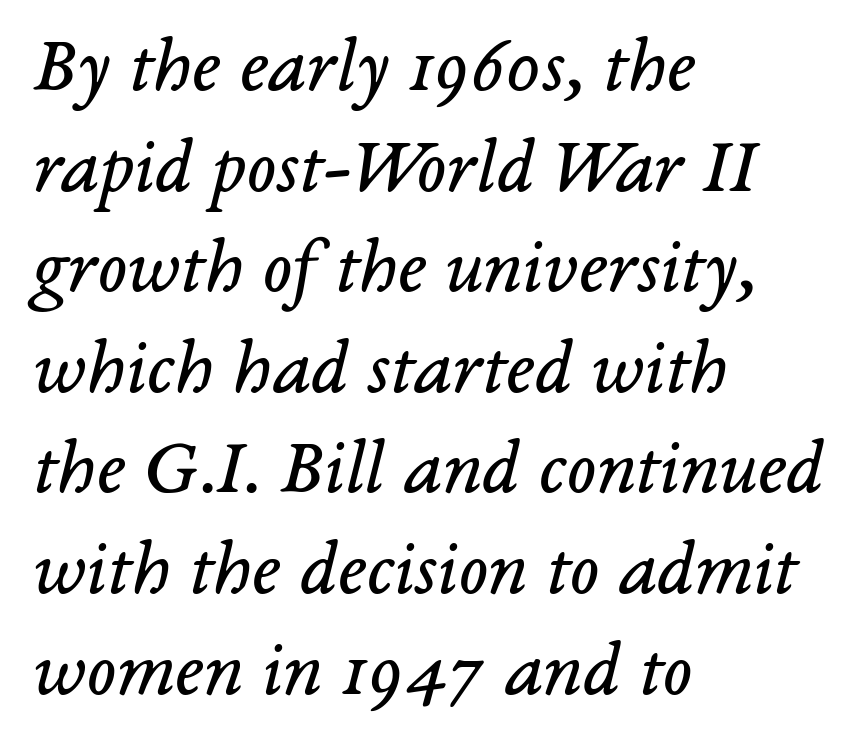
Q: Is the text bold? A: No.
Q: Is the text italic (slanted)? A: Yes, it leans right by about 14 degrees.
Q: Is the typeface a serif or a sans-serif typeface? A: Serif.
Q: Is the text underlined? A: No.
Q: How is the paragraph aligned? A: Left-aligned.
Q: Is the spacing between letters normal or unusually wide? A: Normal.
Q: Is the spacing between lines tight, normal or loose? A: Normal.
Q: Width (condensed, normal, or wide)? A: Normal.
Q: Stroke contrast? A: Low.
Q: x-height? A: Medium.
Q: Monospaced? A: No.
